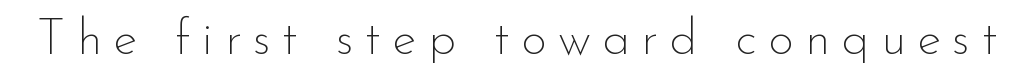
The image shows 50 px thin sans-serif type, upright; set unusually wide letter spacing (+0.23 em), not underlined; low stroke contrast and a small x-height.
